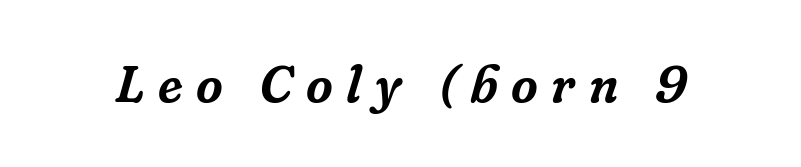
Q: Is the text italic (slanted)? A: Yes, it leans right by about 16 degrees.
Q: Is the typeface a serif or a sans-serif typeface? A: Serif.
Q: Is the text underlined? A: No.
Q: Is the spacing between letters normal or unusually wide? A: Unusually wide.
Q: Width (condensed, normal, or wide)? A: Normal.
Q: Stroke contrast? A: Low.
Q: x-height? A: Medium.
Q: Monospaced? A: No.
